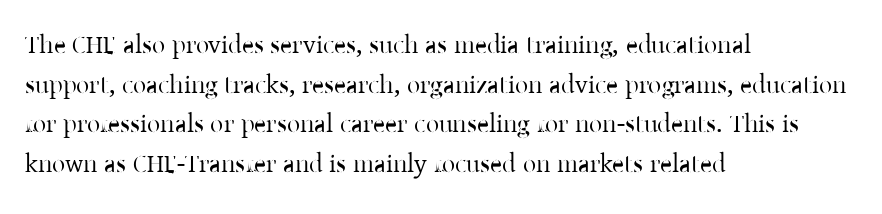
Q: Is the text bold? A: No.
Q: Is the text italic (slanted)? A: No, it is upright.
Q: Is the text underlined? A: No.
Q: How is the paragraph aligned? A: Left-aligned.
Q: Is the spacing between letters normal or unusually wide? A: Normal.
Q: Is the spacing between lines tight, normal or loose? A: Normal.
